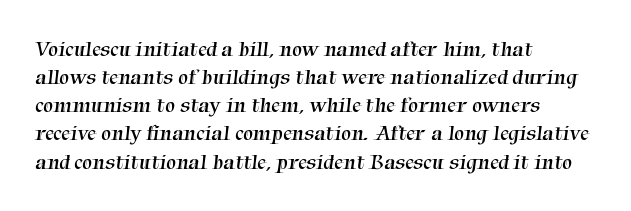
The image shows 22 px text type; set left-aligned, normal line spacing (1.28x), normal letter spacing, not underlined.
